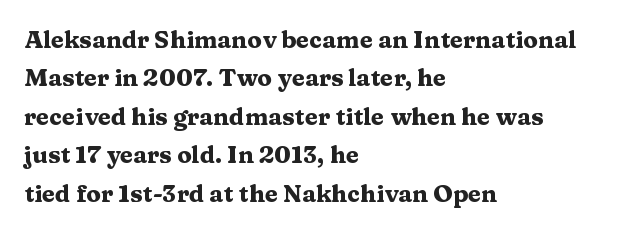
{"italic": "no", "bold": "yes", "underline": "no", "align": "left", "line_spacing": "normal", "line_spacing_ratio": 1.6, "letter_spacing": "normal", "letter_spacing_em": 0.0, "glyph_px": 24}
